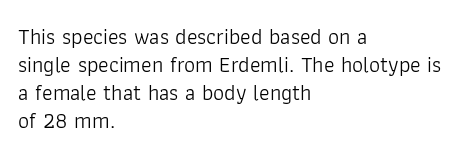
Normally led — the rows are evenly, conventionally spaced. Underlining? Definitely not there. The axis of the letterforms is exactly vertical. The passage is arranged the way most books set body copy — flush left. Default kerning and tracking; the words read as compact shapes.
